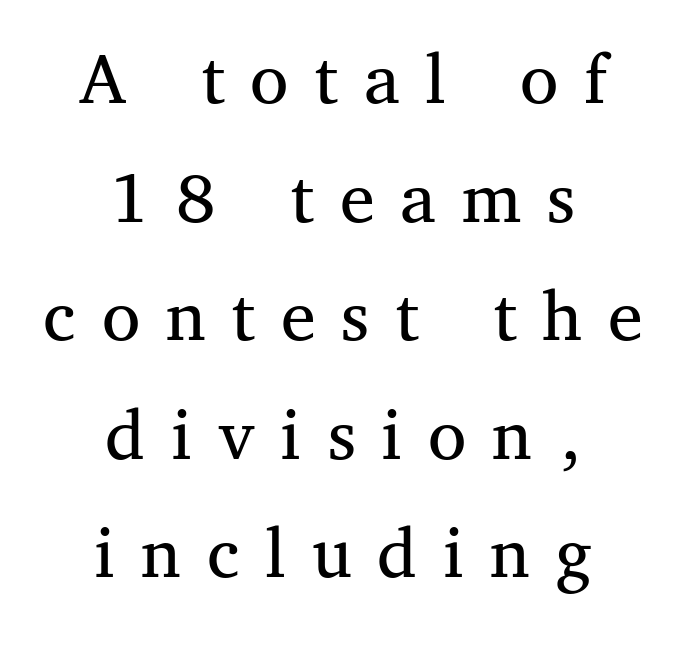
{"serif": "yes", "italic": "no", "bold": "no", "weight": "regular", "width": "normal", "stroke_contrast": "medium", "x_height": "medium", "monospaced": "no", "underline": "no", "align": "center", "line_spacing": "normal", "line_spacing_ratio": 1.52, "letter_spacing": "wide", "letter_spacing_em": 0.33, "glyph_px": 78}
